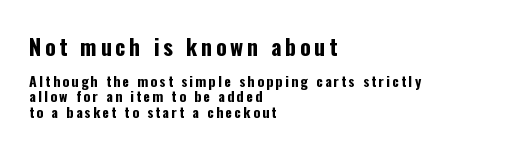
Q: Is the text bold? A: Yes.
Q: Is the text italic (slanted)? A: No, it is upright.
Q: Is the text underlined? A: No.
Q: How is the paragraph aligned? A: Left-aligned.
Q: Is the spacing between lines tight, normal or loose? A: Tight.
Q: Which block of text is set in a larger size, the first (top) or the second (bottom)? A: The first (top) one.
